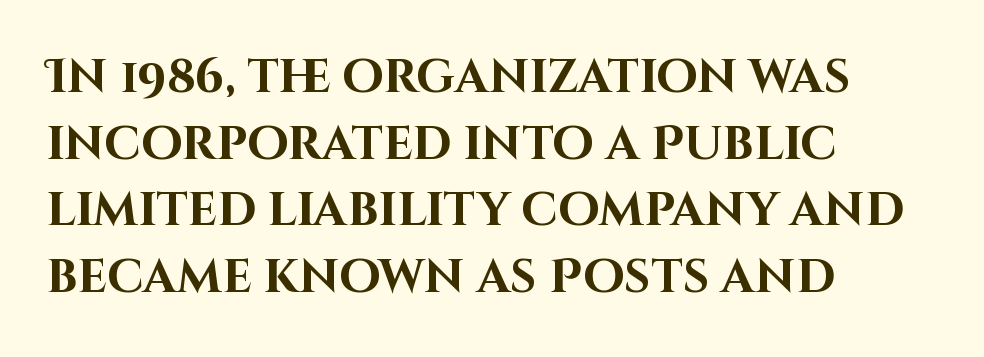
The image shows 47 px bold sans-serif type, upright; set left-aligned, normal line spacing (1.42x), normal letter spacing, not underlined; high stroke contrast and a large x-height.
